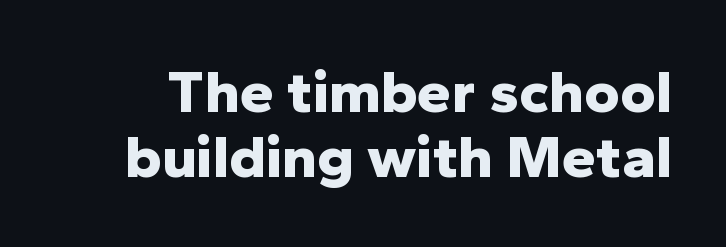
A dark, heavy texture on the line: the type is bold. Tracking value appears to be zero — textbook default spacing. The space beneath each line is pristine and unruled. The text was rendered using a sans face with plain stroke endings. Reading down the column, the eye jumps only a short way to each next line.
